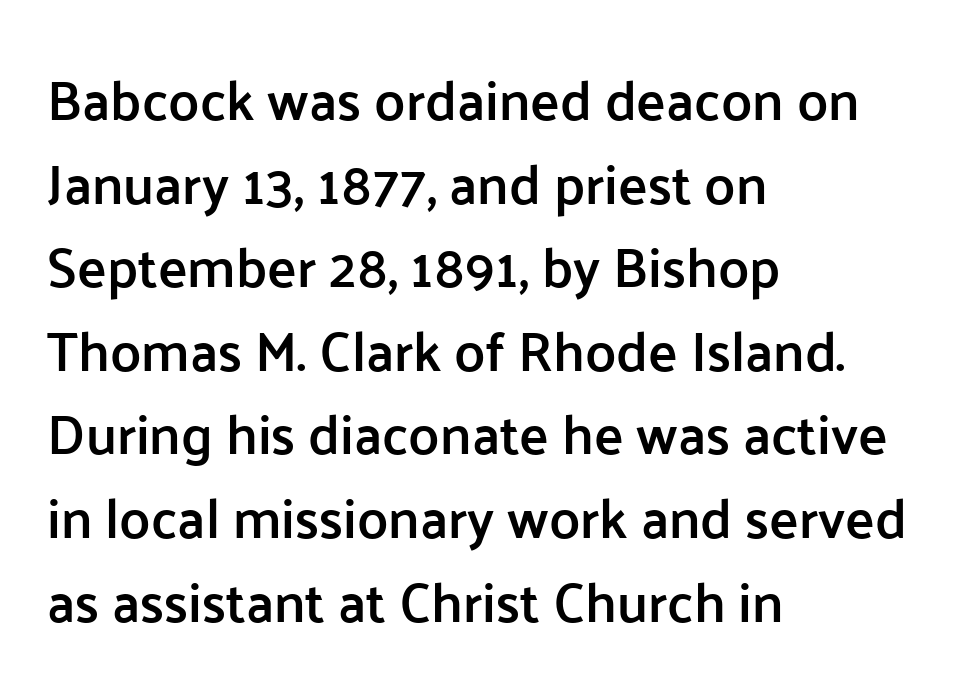
Q: Is the text bold? A: Semi-bold.
Q: Is the text italic (slanted)? A: No, it is upright.
Q: Is the typeface a serif or a sans-serif typeface? A: Sans-serif.
Q: Is the text underlined? A: No.
Q: How is the paragraph aligned? A: Left-aligned.
Q: Is the spacing between letters normal or unusually wide? A: Normal.
Q: Is the spacing between lines tight, normal or loose? A: Normal.
Q: Width (condensed, normal, or wide)? A: Normal.
Q: Stroke contrast? A: Low.
Q: x-height? A: Medium.
Q: Monospaced? A: No.
